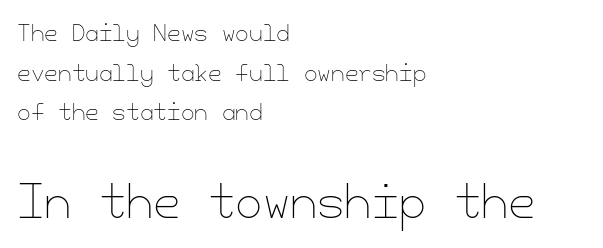
The image shows 44 px thin type, upright; set left-aligned, line spacing 1.8x, normal letter spacing, not underlined; the second (bottom) block is 2.0x larger; low stroke contrast and a small x-height.
